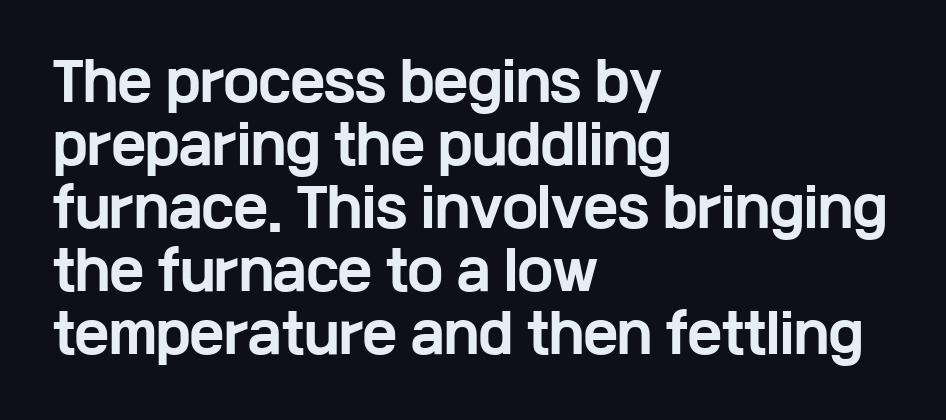
Q: Is the text bold? A: Yes.
Q: Is the text italic (slanted)? A: No, it is upright.
Q: Is the typeface a serif or a sans-serif typeface? A: Sans-serif.
Q: Is the text underlined? A: No.
Q: How is the paragraph aligned? A: Left-aligned.
Q: Is the spacing between letters normal or unusually wide? A: Normal.
Q: Width (condensed, normal, or wide)? A: Wide.
Q: Stroke contrast? A: Low.
Q: x-height? A: Medium.
Q: Monospaced? A: No.
